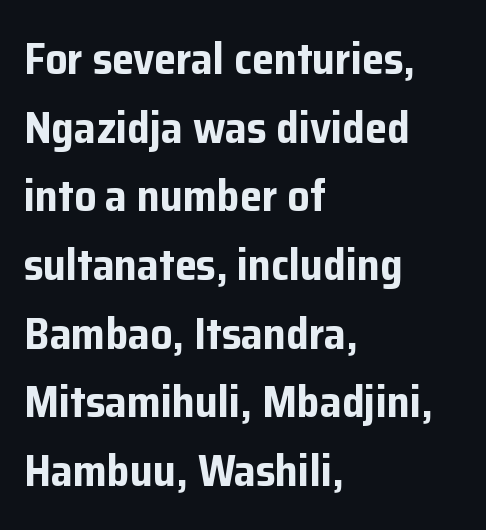
Observe the ordinary spacing: letters are neighbours, not strangers. The rendering uses natural spacing where letterforms have individual widths. Leading matches the norm, producing a regular column. You can tell it's not italic because the verticals are truly vertical. Compared with a centered layout, this one pins lines to the left instead.
